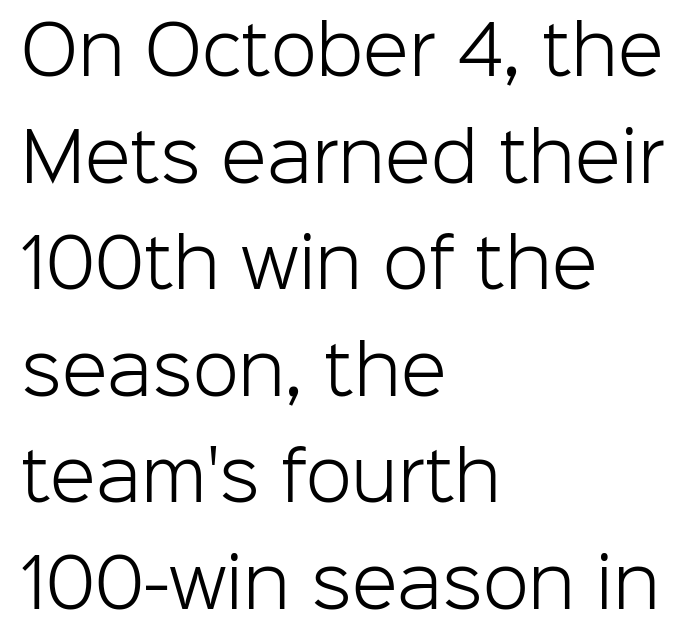
The image shows 67 px light sans-serif type, upright; set left-aligned, normal line spacing (1.59x), normal letter spacing, not underlined; low stroke contrast and a medium x-height.
